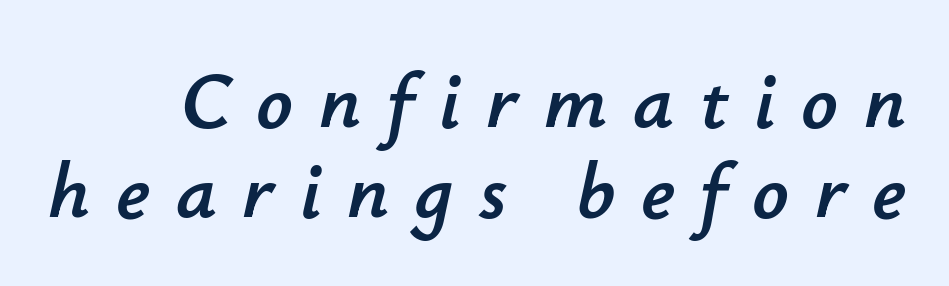
The image shows 80 px text type, italic (leaning right); set tight line spacing (1.13x), unusually wide letter spacing (+0.32 em), not underlined; low stroke contrast and a small x-height.
